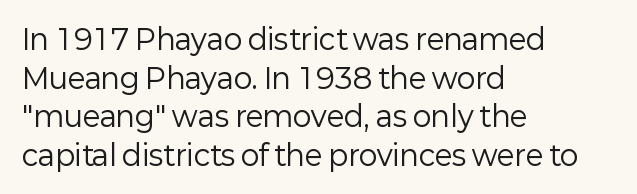
Q: Is the text bold? A: No.
Q: Is the text italic (slanted)? A: No, it is upright.
Q: Is the typeface a serif or a sans-serif typeface? A: Sans-serif.
Q: Is the text underlined? A: No.
Q: How is the paragraph aligned? A: Left-aligned.
Q: Is the spacing between letters normal or unusually wide? A: Normal.
Q: Is the spacing between lines tight, normal or loose? A: Normal.
Q: Width (condensed, normal, or wide)? A: Normal.
Q: Stroke contrast? A: Low.
Q: x-height? A: Medium.
Q: Monospaced? A: No.
